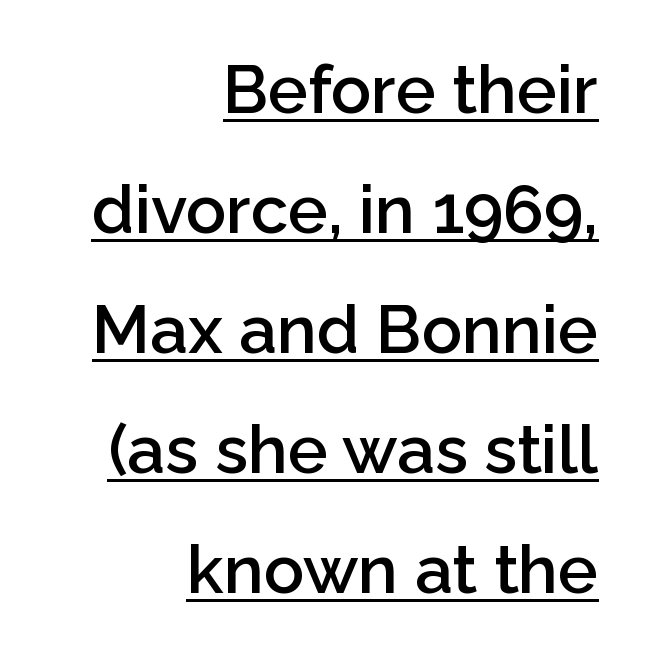
This rendering employs a face without finishing strokes, i.e., a sans-serif. Letter spacing: default. In terms of weight, the rendering is demibold, just under bold. Unlike italic type, these characters show no tilt at all. Line ends are locked; line starts wander. The face used here is proportionally spaced, like ordinary book or web type.
